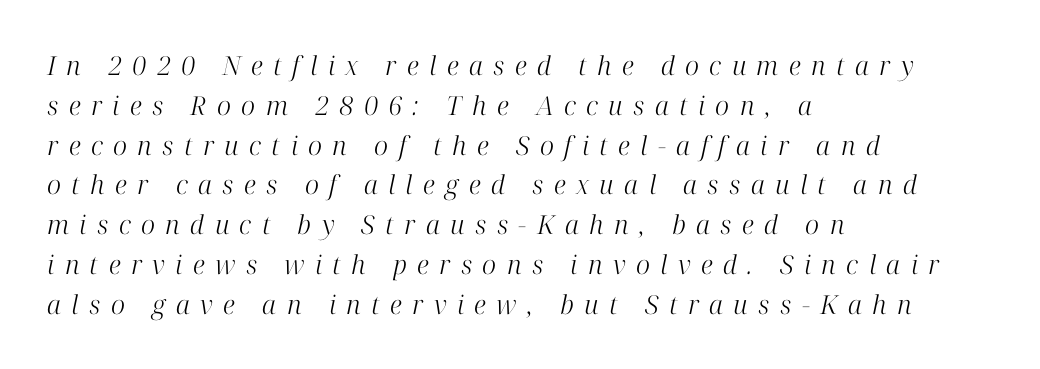
Q: Is the text bold? A: No.
Q: Is the text italic (slanted)? A: Yes, it leans right by about 12 degrees.
Q: Is the text underlined? A: No.
Q: How is the paragraph aligned? A: Left-aligned.
Q: Is the spacing between letters normal or unusually wide? A: Unusually wide.
Q: Is the spacing between lines tight, normal or loose? A: Normal.
